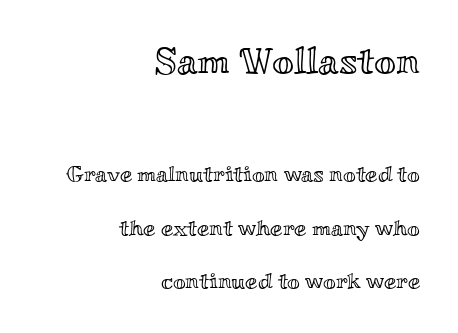
Is there any slant? The stems are plumb. Think of a printed novel: that variable character pitch is what you see here. These lines stand farther apart than default settings would place them. Of the two passages, the one on top uses the larger point size.
